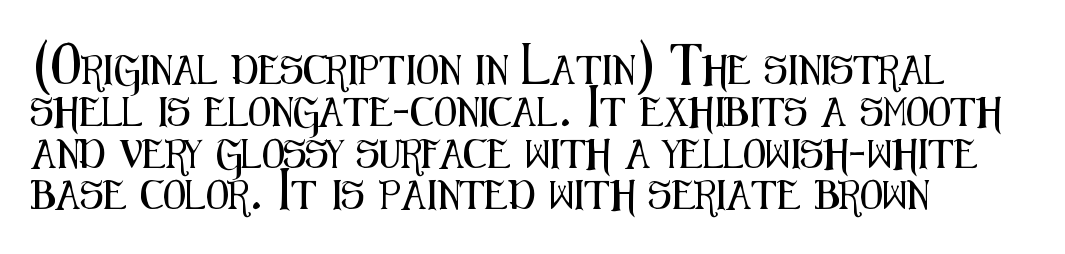
The image shows 29 px condensed type, upright; set left-aligned, normal line spacing (1.44x), normal letter spacing, not underlined; medium stroke contrast and a medium x-height.
